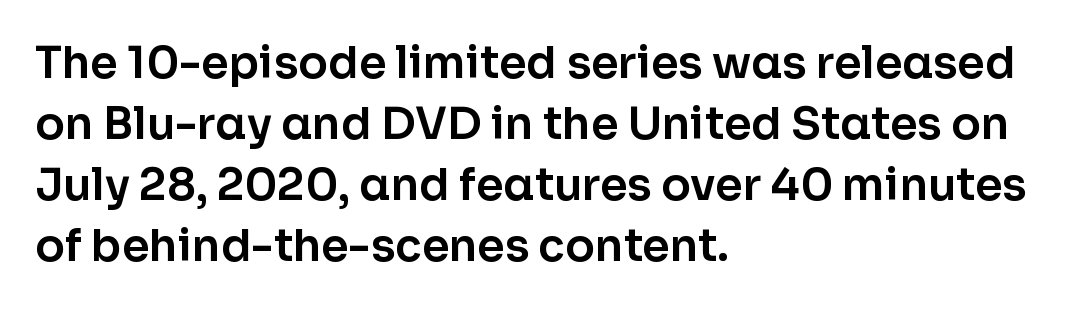
The image shows 44 px sans-serif type, upright; set left-aligned, normal line spacing (1.39x), normal letter spacing, not underlined; low stroke contrast and a medium x-height.
